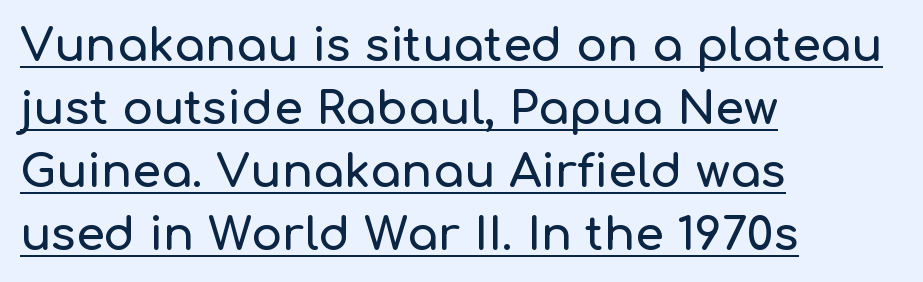
Q: Is the text italic (slanted)? A: No, it is upright.
Q: Is the typeface a serif or a sans-serif typeface? A: Sans-serif.
Q: Is the text underlined? A: Yes.
Q: How is the paragraph aligned? A: Left-aligned.
Q: Is the spacing between letters normal or unusually wide? A: Normal.
Q: Is the spacing between lines tight, normal or loose? A: Normal.
Q: Width (condensed, normal, or wide)? A: Normal.
Q: Stroke contrast? A: Low.
Q: x-height? A: Medium.
Q: Monospaced? A: No.
